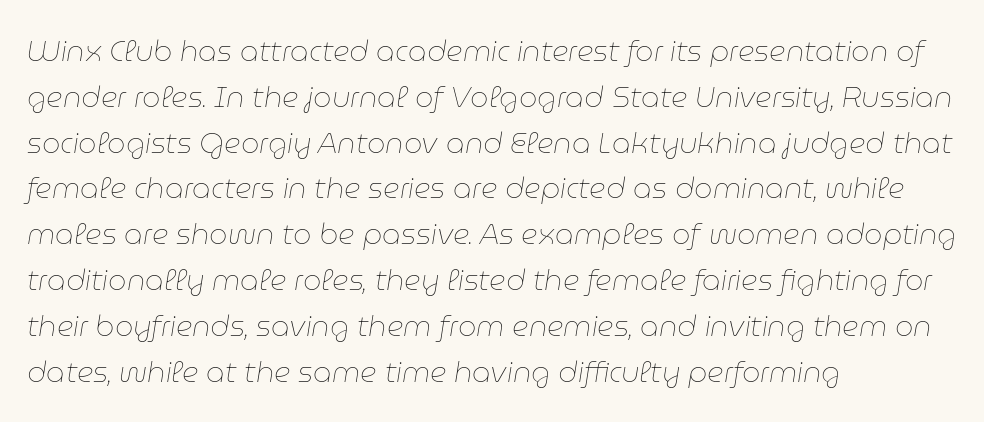
The image shows 29 px thin type, italic (leaning right); set left-aligned, normal line spacing (1.58x), normal letter spacing, not underlined; low stroke contrast and a medium x-height.
